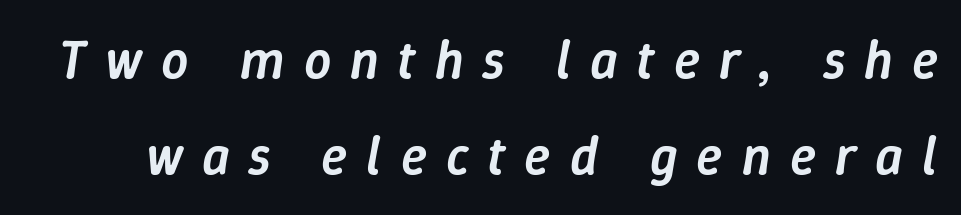
{"italic": "yes", "lean": "right", "slant_degrees": 9, "bold": "semi", "weight": "semibold", "width": "normal", "stroke_contrast": "low", "x_height": "medium", "monospaced": "no", "underline": "no", "line_spacing_ratio": 1.77, "letter_spacing": "wide", "letter_spacing_em": 0.35, "glyph_px": 54}
